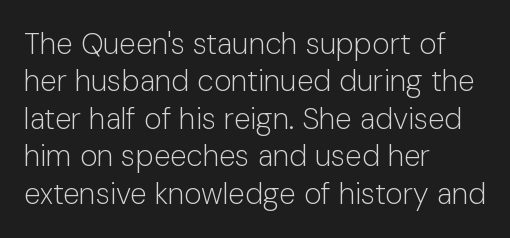
No extra tracking has been applied to these lines. The rendering uses a moderate line-height, typical for paragraphs. The space directly below the letters is spotless. Looks like regular typesetting: each glyph gets only the width it needs.
